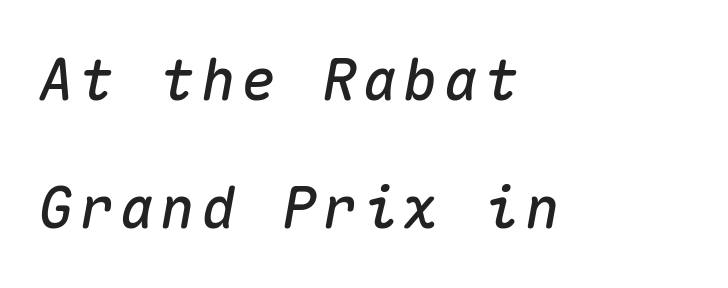
{"italic": "yes", "lean": "right", "slant_degrees": 10, "width": "normal", "stroke_contrast": "medium", "x_height": "medium", "monospaced": "yes", "underline": "no", "align": "left", "line_spacing": "loose", "line_spacing_ratio": 2.25, "glyph_px": 57}
